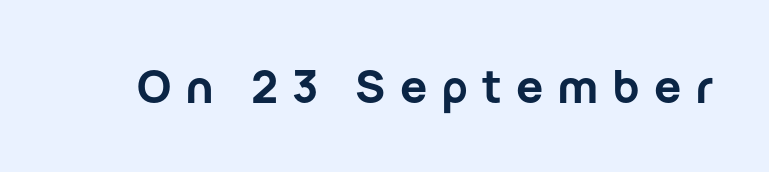
The space beneath each line is pristine and unruled. These words are printed bold, with thick strokes throughout. The lettering stays uniformly vertical, giving the passage a roman look. This rendering widens character spacing well past its baseline value. This sample has the flowing, uneven cadence of proportional lettering.
